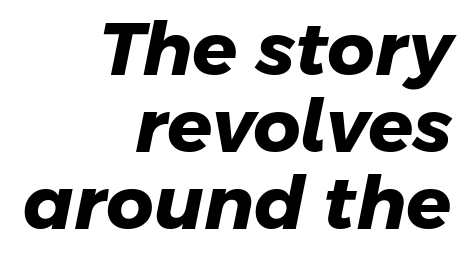
The text block is weighted toward the right margin, trailing off unevenly leftward. These lines are rendered in a variable-pitch font. A typesetter would label this face a sans. The rendering uses a bold face; every stroke is thick and dark. The horizontal fit of the characters is conventional and even.
